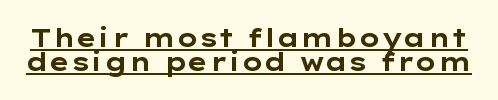
Q: Is the text bold? A: Yes.
Q: Is the text italic (slanted)? A: No, it is upright.
Q: Is the text underlined? A: Yes.
Q: Is the spacing between letters normal or unusually wide? A: Normal.
Q: Is the spacing between lines tight, normal or loose? A: Tight.
